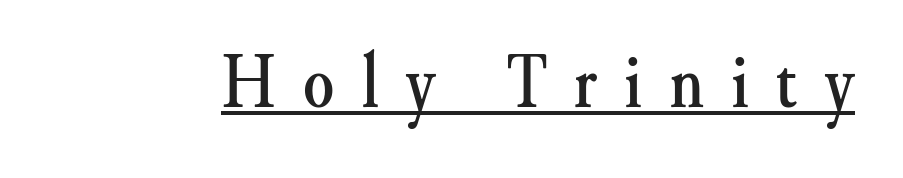
The rendering shows small feet on the letterforms — a serif design. A baseline rule has been typeset under these characters. These lines are rendered in a variable-pitch font. Tracking value appears strongly positive — letters spread wide. It's the straight-up-and-down kind of type.
